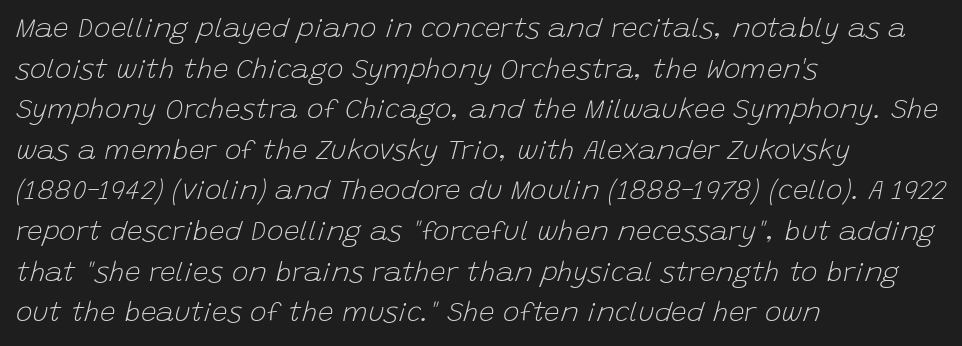
{"italic": "yes", "lean": "right", "slant_degrees": 15, "bold": "no", "weight": "light", "width": "normal", "stroke_contrast": "low", "x_height": "large", "monospaced": "no", "underline": "no", "align": "left", "line_spacing": "normal", "line_spacing_ratio": 1.45, "letter_spacing": "normal", "letter_spacing_em": 0.0, "glyph_px": 28}
